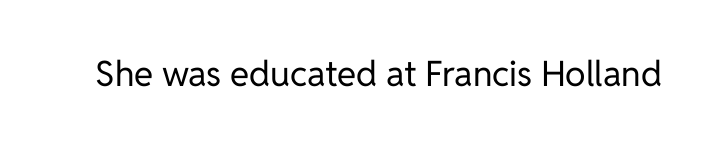
{"serif": "no", "italic": "no", "bold": "no", "weight": "regular", "width": "normal", "stroke_contrast": "low", "x_height": "medium", "monospaced": "no", "underline": "no", "letter_spacing": "normal", "letter_spacing_em": 0.0, "glyph_px": 35}
